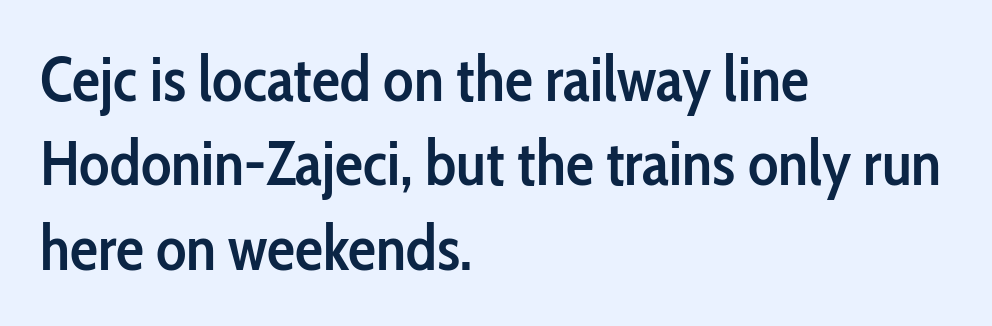
The passage shown is typed in a proportional face where columns would drift. Only glyphs here, with clear space below each row. The font is running at a semibold setting, under full bold. Rows of type keep a routine distance in the vertical direction. Rendered with straight, roman letterforms.
